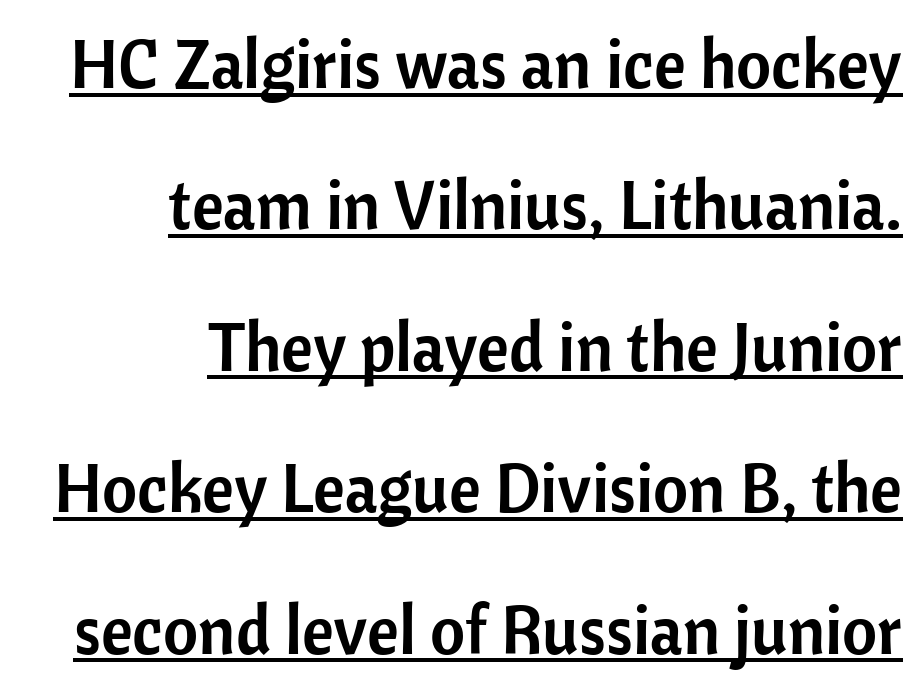
A typesetter would call this zero additional tracking. Spacing verdict: proportional, widths tailored to each character. These lines are set flush right with a ragged left edge. You could fit nearly another row in the gap between these rows. A typographer would call this underscored text.
